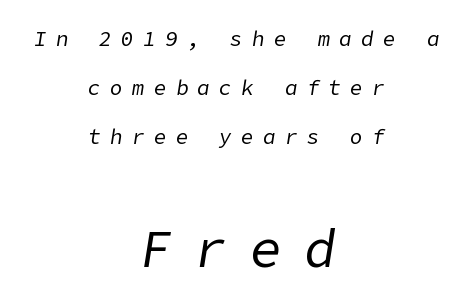
The image shows 53 px regular-weight type, italic (leaning right); set centered, loose line spacing (2.33x), unusually wide letter spacing (+0.44 em), not underlined; the second (bottom) block is 2.52x larger; low stroke contrast and a medium x-height.
